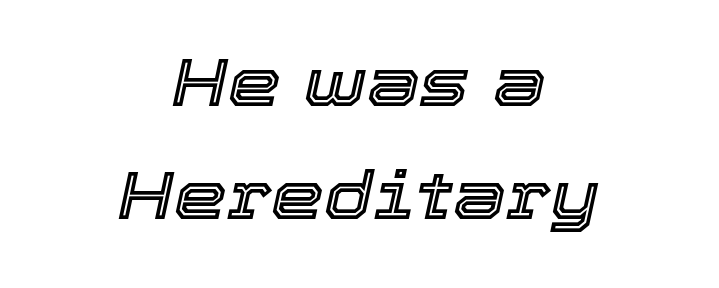
The image shows 67 px text type, italic (leaning right); set centered, normal line spacing (1.68x), normal letter spacing, not underlined; a medium x-height.
